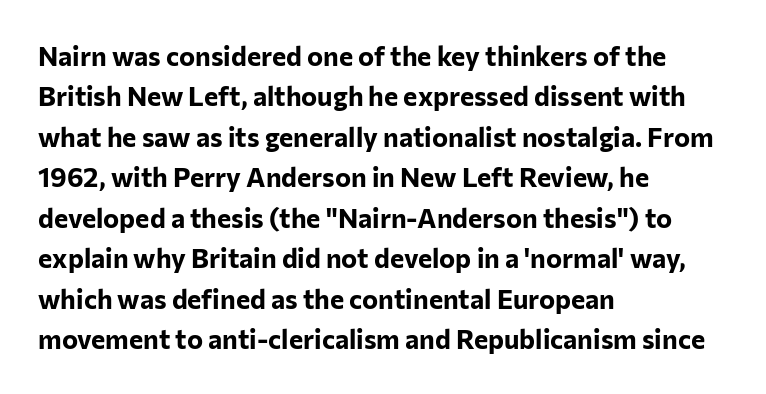
Look at the tracking — it's just the regular setting, nothing added. A classic flush-left, rag-right setting is used for this passage. Lines of text with bare space underneath. The font's upright variant was chosen for this text.
